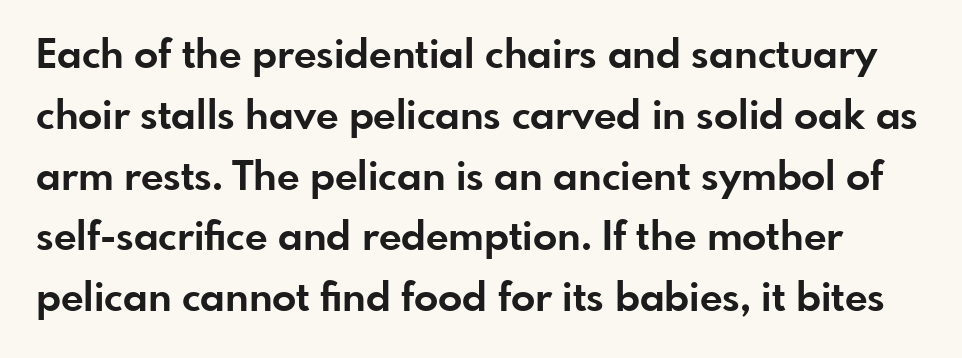
The image shows 40 px bold sans-serif type, upright; set normal line spacing (1.52x), normal letter spacing, not underlined; low stroke contrast and a small x-height.
